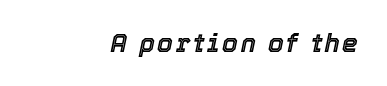
The image shows 25 px text type, italic (leaning right); set right-aligned, not underlined.
